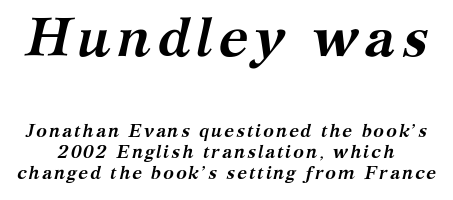
Q: Is the text bold? A: Yes.
Q: Is the text italic (slanted)? A: Yes, it leans right by about 12 degrees.
Q: Is the typeface a serif or a sans-serif typeface? A: Serif.
Q: Is the text underlined? A: No.
Q: Which block of text is set in a larger size, the first (top) or the second (bottom)? A: The first (top) one.
Q: Width (condensed, normal, or wide)? A: Normal.
Q: Stroke contrast? A: Medium.
Q: x-height? A: Medium.
Q: Monospaced? A: No.
